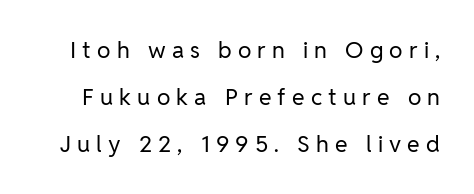
Q: Is the text bold? A: No.
Q: Is the text italic (slanted)? A: No, it is upright.
Q: Is the text underlined? A: No.
Q: Is the spacing between letters normal or unusually wide? A: Unusually wide.
Q: Is the spacing between lines tight, normal or loose? A: Loose.
